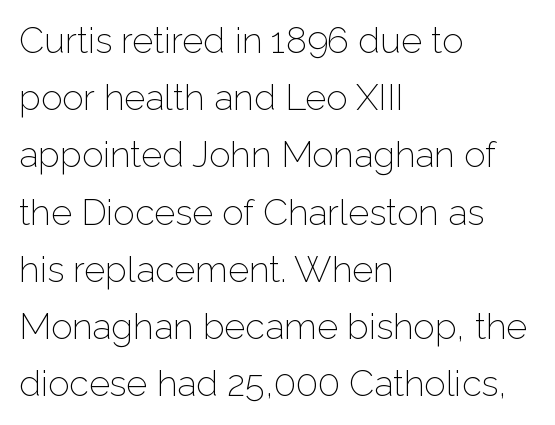
Q: Is the text bold? A: No.
Q: Is the text italic (slanted)? A: No, it is upright.
Q: Is the typeface a serif or a sans-serif typeface? A: Sans-serif.
Q: Is the text underlined? A: No.
Q: How is the paragraph aligned? A: Left-aligned.
Q: Is the spacing between letters normal or unusually wide? A: Normal.
Q: Is the spacing between lines tight, normal or loose? A: Normal.
Q: Width (condensed, normal, or wide)? A: Normal.
Q: Stroke contrast? A: Low.
Q: x-height? A: Medium.
Q: Monospaced? A: No.
